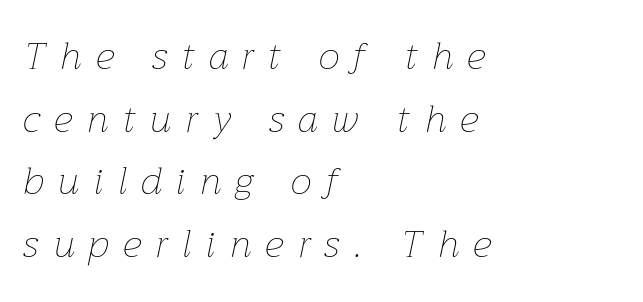
The image shows 38 px thin type, italic (leaning right); set left-aligned, normal line spacing (1.65x), unusually wide letter spacing (+0.38 em), not underlined; low stroke contrast and a medium x-height.
